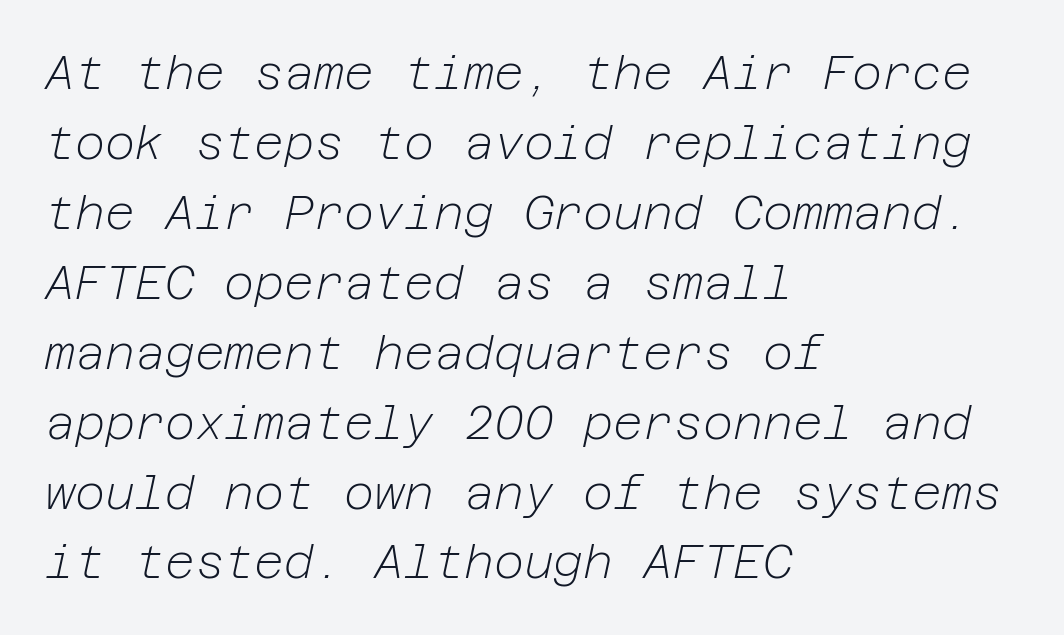
Q: Is the text bold? A: No.
Q: Is the text italic (slanted)? A: Yes, it leans right by about 12 degrees.
Q: Is the text underlined? A: No.
Q: How is the paragraph aligned? A: Left-aligned.
Q: Is the spacing between letters normal or unusually wide? A: Normal.
Q: Is the spacing between lines tight, normal or loose? A: Normal.
Q: Width (condensed, normal, or wide)? A: Normal.
Q: Stroke contrast? A: Low.
Q: x-height? A: Medium.
